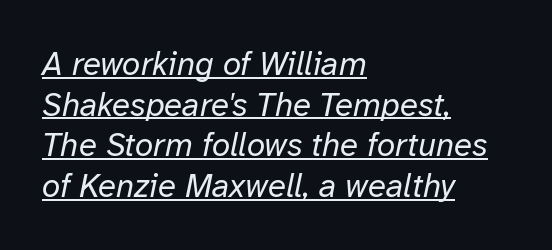
Q: Is the text bold? A: No.
Q: Is the text italic (slanted)? A: Yes, it leans right by about 12 degrees.
Q: Is the text underlined? A: Yes.
Q: How is the paragraph aligned? A: Left-aligned.
Q: Is the spacing between letters normal or unusually wide? A: Normal.
Q: Width (condensed, normal, or wide)? A: Normal.
Q: Stroke contrast? A: Low.
Q: x-height? A: Medium.
Q: Monospaced? A: No.
